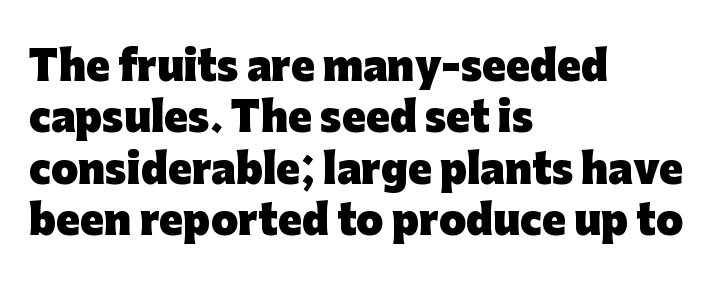
Alignment: flush left. These lines carry a lot of weight — the face is fully bold. In terms of letterform style, serifs are entirely absent. Has an underline been added? It has not.
